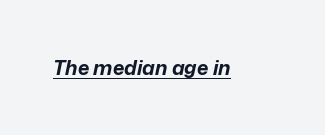
The image shows 20 px bold type, italic (leaning right); set normal letter spacing, underlined.
